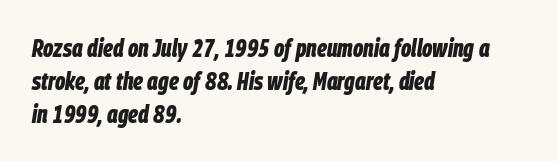
Q: Is the text bold? A: Yes.
Q: Is the text italic (slanted)? A: Yes, it leans right by about 9 degrees.
Q: Is the text underlined? A: No.
Q: How is the paragraph aligned? A: Left-aligned.
Q: Is the spacing between letters normal or unusually wide? A: Normal.
Q: Is the spacing between lines tight, normal or loose? A: Normal.
